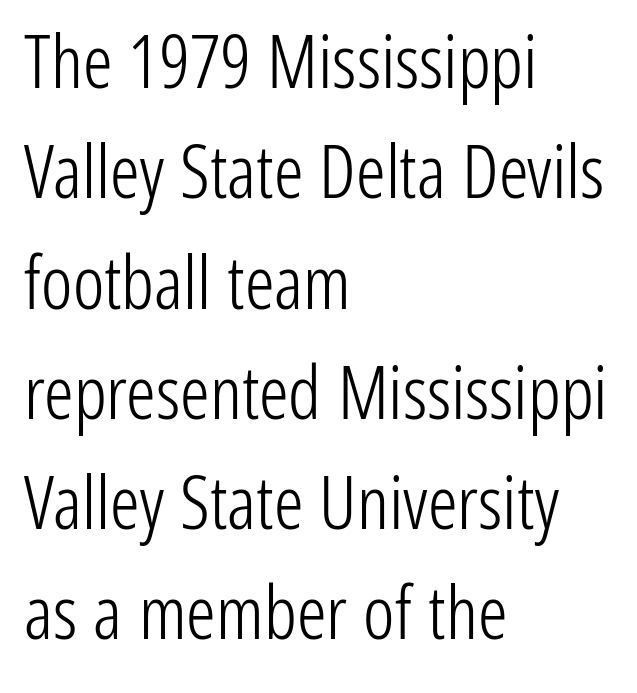
The image shows 74 px light, condensed sans-serif type, upright; set left-aligned, normal line spacing (1.49x), normal letter spacing, not underlined; low stroke contrast and a medium x-height.
